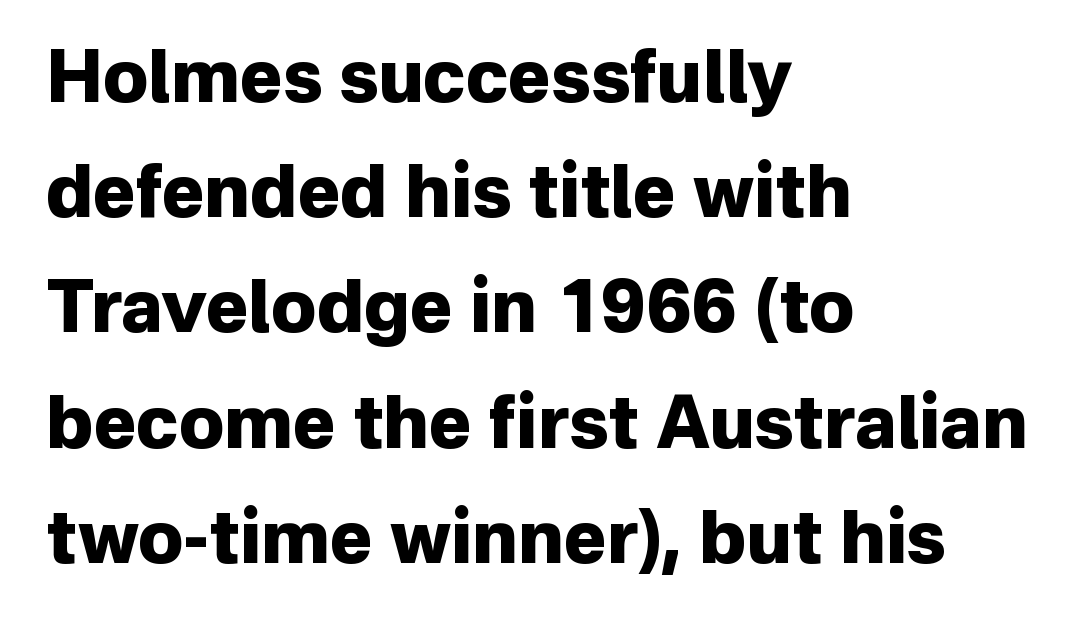
The letterforms sit shoulder to shoulder at normal distance. Posture: upright roman. The space beneath each line is pristine and unruled. Plenty of ink on the page — the face is bold. These lines are rendered in a variable-pitch font.
